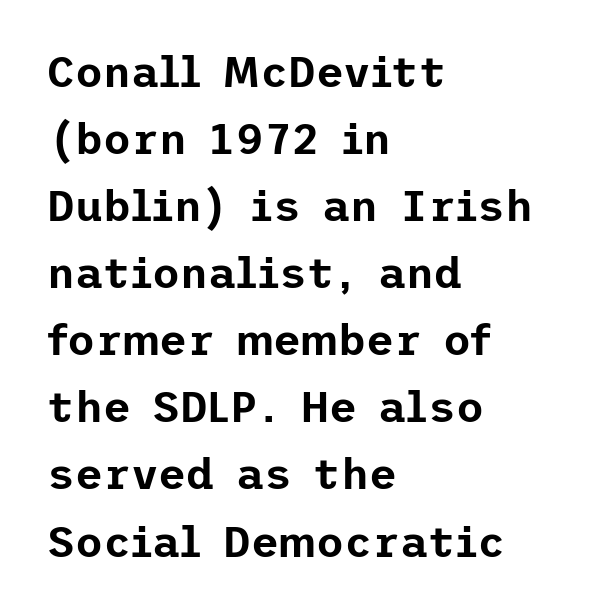
The image shows 43 px sans-serif type, upright; set left-aligned, normal line spacing (1.56x), normal letter spacing, not underlined; low stroke contrast and a medium x-height.
